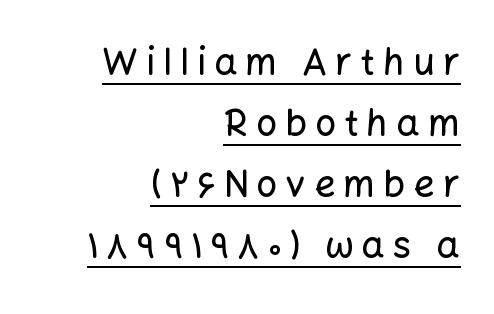
{"serif": "no", "italic": "no", "width": "normal", "stroke_contrast": "low", "x_height": "medium", "monospaced": "no", "underline": "yes", "align": "right", "line_spacing": "normal", "line_spacing_ratio": 1.65, "letter_spacing": "wide", "letter_spacing_em": 0.22, "glyph_px": 37}
